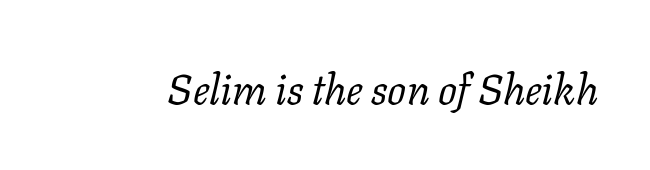
{"serif": "yes", "italic": "yes", "lean": "right", "slant_degrees": 11, "bold": "no", "weight": "regular", "width": "normal", "stroke_contrast": "low", "x_height": "medium", "monospaced": "no", "underline": "no", "letter_spacing": "normal", "letter_spacing_em": 0.0, "glyph_px": 42}
